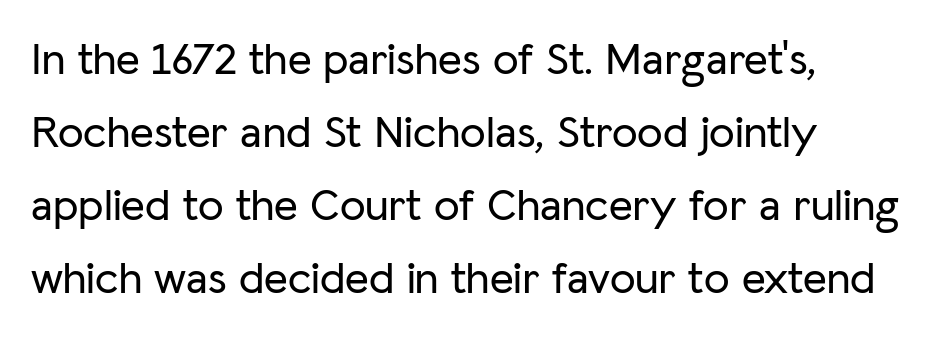
The image shows 46 px sans-serif type, upright; set left-aligned, normal line spacing (1.59x), normal letter spacing, not underlined; low stroke contrast and a medium x-height.
